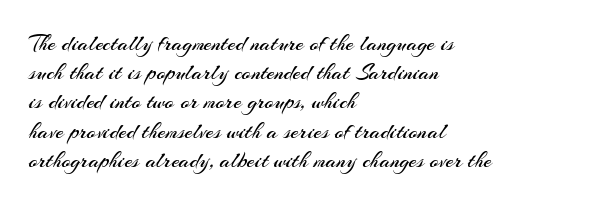
{"bold": "no", "underline": "no", "align": "left", "line_spacing": "normal", "line_spacing_ratio": 1.27, "letter_spacing": "normal", "letter_spacing_em": 0.0, "glyph_px": 23}
